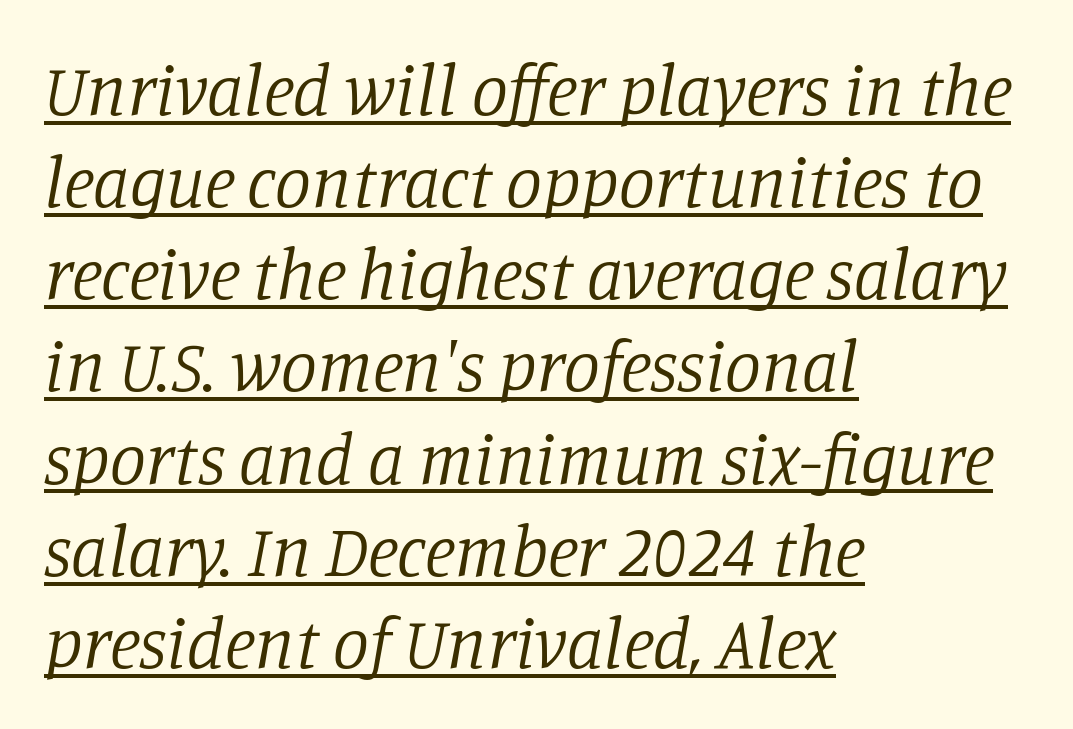
This is oblique type, the kind used for emphasis or titles. A typesetter would call this leading conventional body-copy spacing. Horizontally, the lines are justified to the leading edge only. Does a line run under the words? Yes, clearly. This sample uses plain, unmodified letter spacing. The rendering uses natural spacing where letterforms have individual widths.
